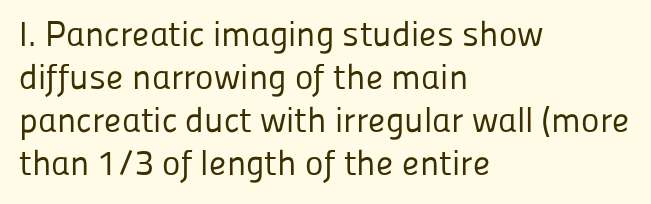
The image shows 35 px regular-weight sans-serif type, upright; set left-aligned, line spacing 1.23x, normal letter spacing, not underlined; low stroke contrast and a medium x-height.
